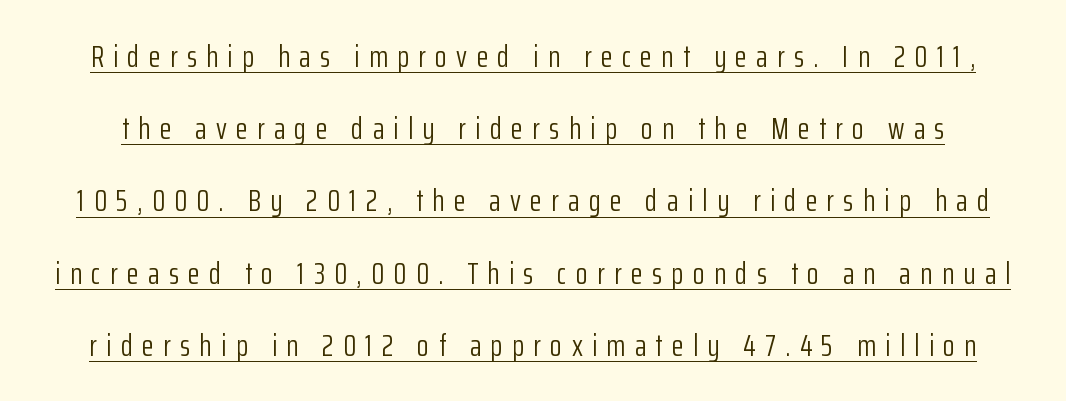
Q: Is the text bold? A: No.
Q: Is the text italic (slanted)? A: No, it is upright.
Q: Is the typeface a serif or a sans-serif typeface? A: Sans-serif.
Q: Is the text underlined? A: Yes.
Q: Is the spacing between letters normal or unusually wide? A: Unusually wide.
Q: Is the spacing between lines tight, normal or loose? A: Loose.
Q: Width (condensed, normal, or wide)? A: Condensed.
Q: Stroke contrast? A: Low.
Q: x-height? A: Medium.
Q: Monospaced? A: No.
